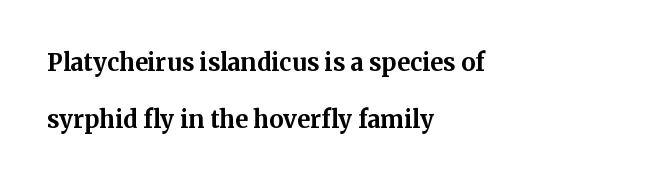
{"italic": "no", "bold": "yes", "underline": "no", "align": "left", "line_spacing": "loose", "line_spacing_ratio": 2.36, "letter_spacing": "normal", "letter_spacing_em": 0.0, "glyph_px": 24}
